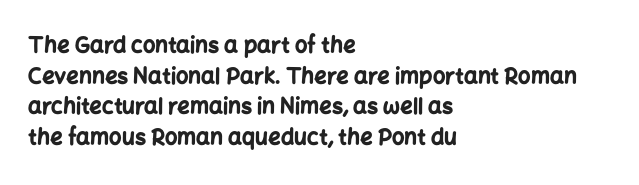
{"italic": "no", "bold": "yes", "underline": "no", "align": "left", "line_spacing": "normal", "line_spacing_ratio": 1.39, "letter_spacing": "normal", "letter_spacing_em": 0.0, "glyph_px": 22}
